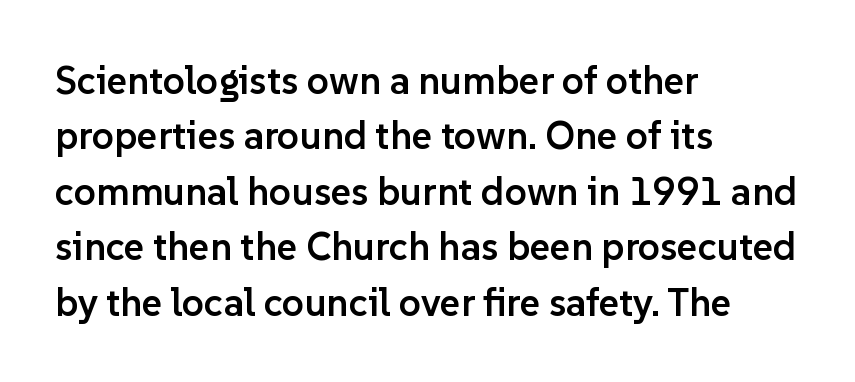
The image shows 39 px semibold sans-serif type, upright; set left-aligned, normal line spacing (1.42x), normal letter spacing, not underlined; low stroke contrast and a medium x-height.
